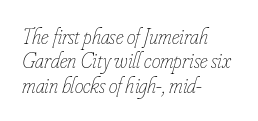
This is not heavy type; no bold has been used. Only glyphs here, with clear space below each row. The axis of the letterforms is tilted away from vertical. The paragraph shown leans on its left margin.
